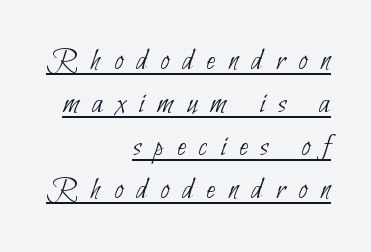
{"serif": "no", "bold": "no", "weight": "thin", "width": "condensed", "stroke_contrast": "low", "x_height": "small", "monospaced": "no", "underline": "yes", "align": "right", "line_spacing": "normal", "line_spacing_ratio": 1.34, "letter_spacing": "wide", "letter_spacing_em": 0.42, "glyph_px": 32}
